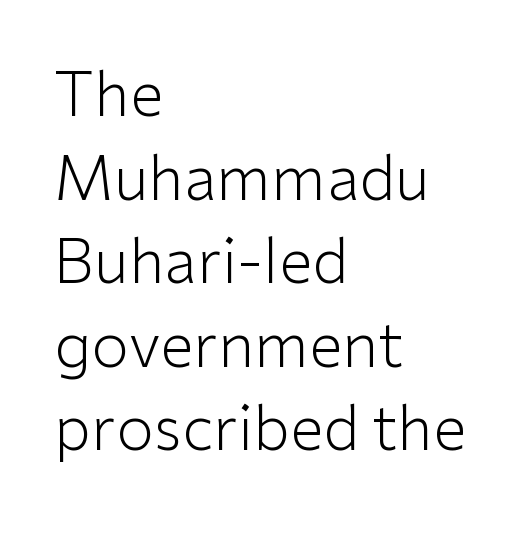
Q: Is the text bold? A: No.
Q: Is the text italic (slanted)? A: No, it is upright.
Q: Is the typeface a serif or a sans-serif typeface? A: Sans-serif.
Q: Is the text underlined? A: No.
Q: How is the paragraph aligned? A: Left-aligned.
Q: Is the spacing between letters normal or unusually wide? A: Normal.
Q: Is the spacing between lines tight, normal or loose? A: Normal.
Q: Width (condensed, normal, or wide)? A: Normal.
Q: Stroke contrast? A: Low.
Q: x-height? A: Medium.
Q: Monospaced? A: No.
